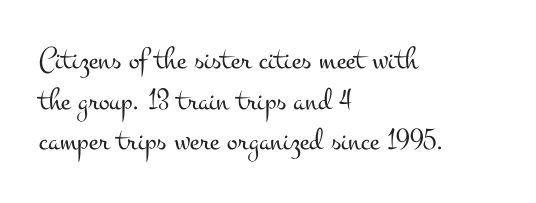
{"bold": "no", "weight": "light", "width": "wide", "stroke_contrast": "medium", "x_height": "small", "monospaced": "no", "underline": "no", "align": "left", "line_spacing": "normal", "line_spacing_ratio": 1.27, "letter_spacing": "normal", "letter_spacing_em": 0.0, "glyph_px": 32}
